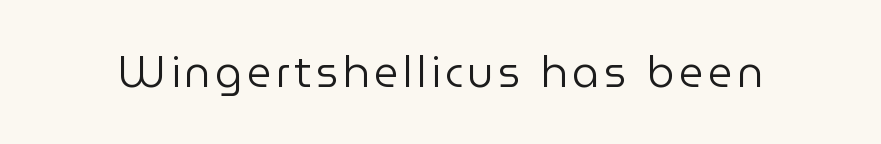
Q: Is the text bold? A: No.
Q: Is the text italic (slanted)? A: No, it is upright.
Q: Is the typeface a serif or a sans-serif typeface? A: Sans-serif.
Q: Is the text underlined? A: No.
Q: Width (condensed, normal, or wide)? A: Normal.
Q: Stroke contrast? A: Low.
Q: x-height? A: Medium.
Q: Monospaced? A: No.
